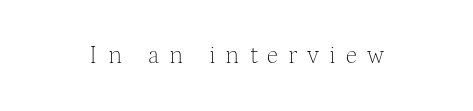
{"italic": "no", "bold": "no", "underline": "no", "letter_spacing": "wide", "letter_spacing_em": 0.4, "glyph_px": 25}
